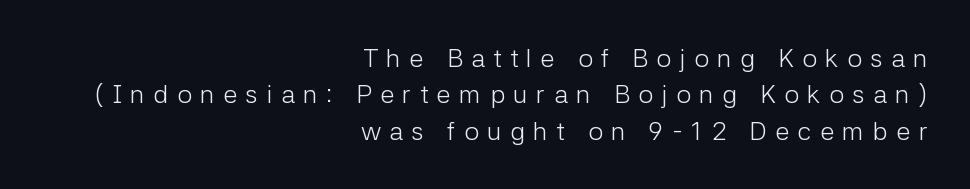
The image shows 26 px text type, upright; set right-aligned, normal line spacing (1.4x), unusually wide letter spacing (+0.32 em), not underlined.
